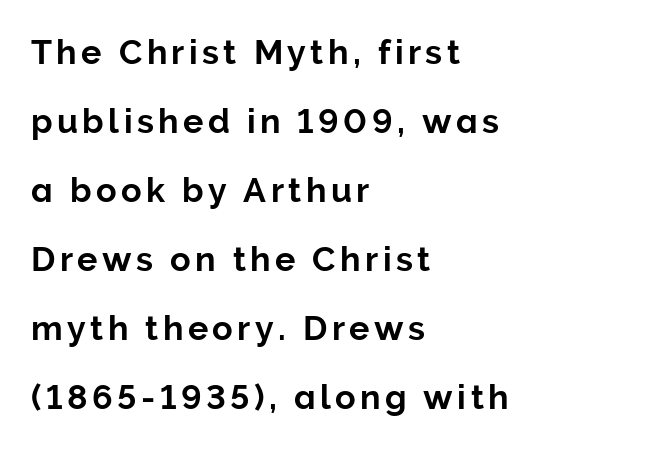
{"serif": "no", "italic": "no", "width": "normal", "stroke_contrast": "low", "x_height": "medium", "monospaced": "no", "underline": "no", "align": "left", "line_spacing": "loose", "line_spacing_ratio": 2.03, "glyph_px": 34}
